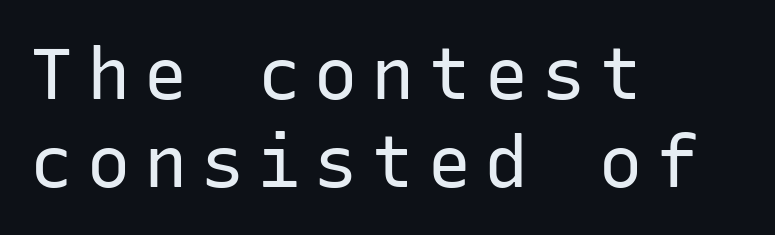
The image shows 72 px regular-weight sans-serif type, upright, monospaced; set left-aligned, line spacing 1.22x, not underlined; low stroke contrast and a medium x-height.
